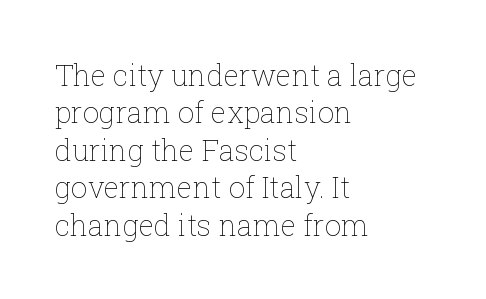
{"italic": "no", "bold": "no", "weight": "thin", "width": "normal", "stroke_contrast": "low", "x_height": "medium", "monospaced": "no", "underline": "no", "align": "left", "line_spacing": "normal", "line_spacing_ratio": 1.29, "letter_spacing": "normal", "letter_spacing_em": 0.0, "glyph_px": 29}
